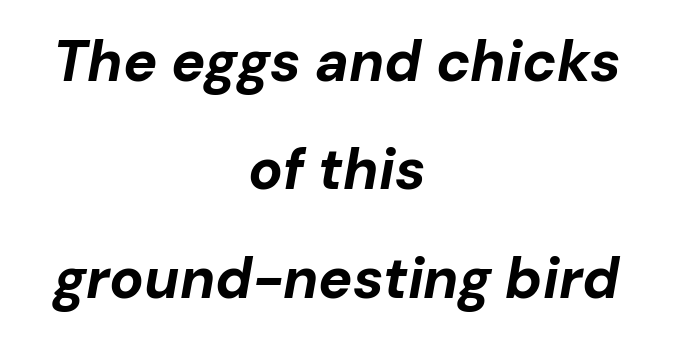
The image shows 57 px bold type, italic (leaning right); set centered, loose line spacing (1.9x), normal letter spacing, not underlined; low stroke contrast and a medium x-height.
